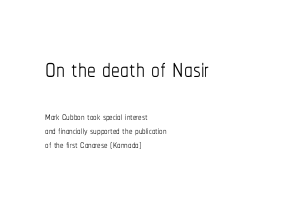
The image shows 35 px thin, condensed type, upright; set left-aligned, tight line spacing (0.98x), normal letter spacing, not underlined; the first (top) block is 2.5x larger; low stroke contrast and a medium x-height.
